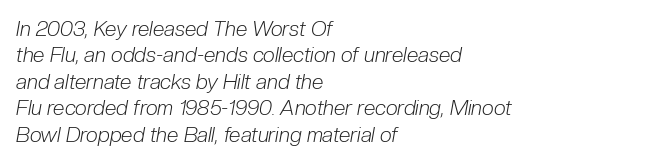
The image shows 21 px text type, italic (leaning right); set left-aligned, normal line spacing (1.26x), normal letter spacing, not underlined.
